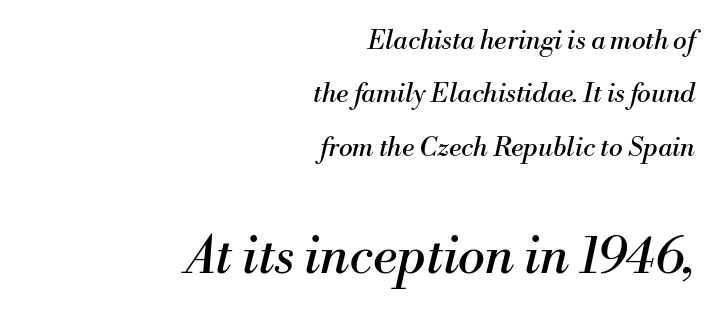
The image shows 51 px regular-weight serif type, italic (leaning right); set right-aligned, loose line spacing (2.05x), normal letter spacing, not underlined; the second (bottom) block is 1.96x larger; medium stroke contrast and a small x-height.
